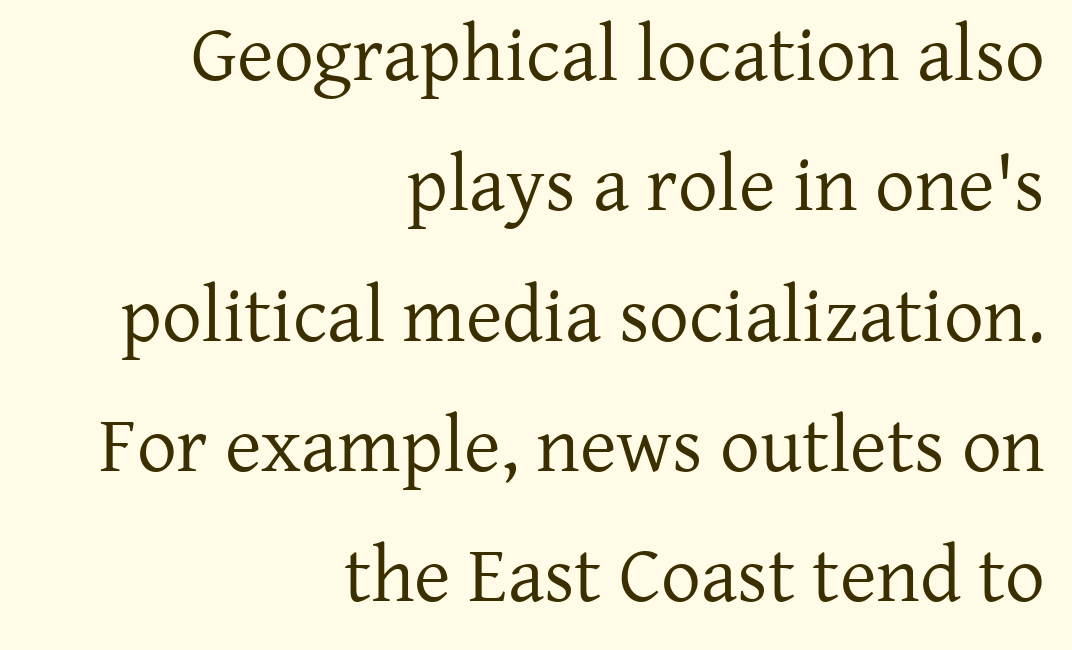
The image shows 79 px regular-weight serif type, upright; set right-aligned, normal line spacing (1.65x), normal letter spacing, not underlined; low stroke contrast and a medium x-height.
